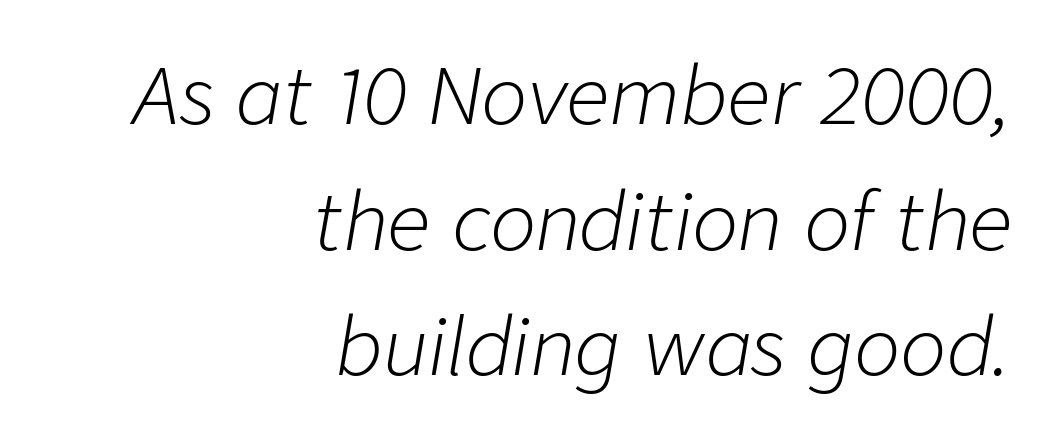
{"italic": "yes", "lean": "right", "slant_degrees": 9, "bold": "no", "weight": "light", "width": "normal", "stroke_contrast": "low", "x_height": "medium", "monospaced": "no", "underline": "no", "align": "right", "line_spacing": "normal", "line_spacing_ratio": 1.63, "letter_spacing": "normal", "letter_spacing_em": 0.0, "glyph_px": 77}
